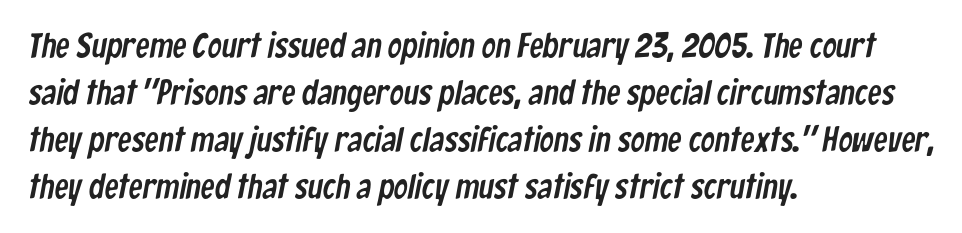
This sample uses plain, unmodified letter spacing. The rendering anchors every line to the left-hand side. Each new line begins a customary step beneath the previous one. Classification — sans serif. Check under the words: just untouched page.
